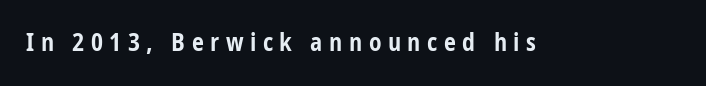
{"italic": "no", "bold": "yes", "underline": "no", "letter_spacing": "wide", "letter_spacing_em": 0.27, "glyph_px": 24}
